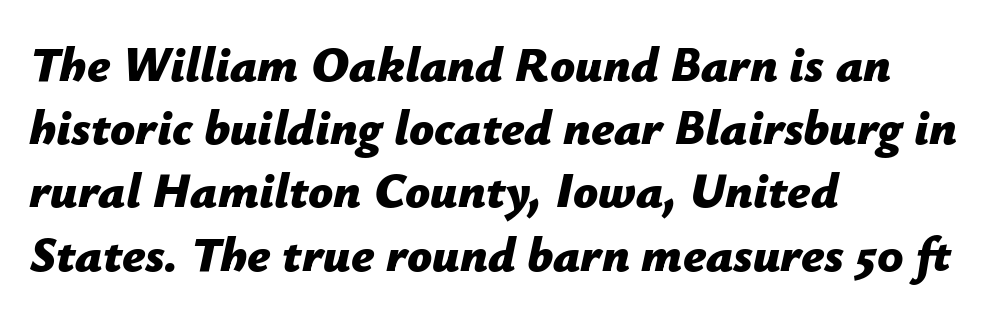
The image shows 49 px bold type, italic (leaning right); set left-aligned, normal line spacing (1.29x), normal letter spacing, not underlined; low stroke contrast and a medium x-height.
